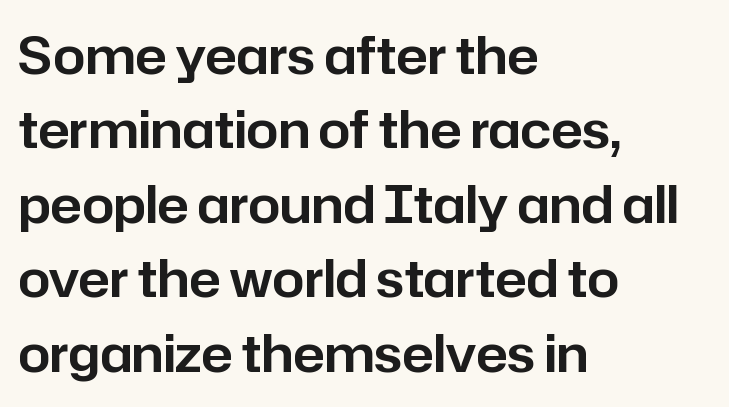
Q: Is the text italic (slanted)? A: No, it is upright.
Q: Is the typeface a serif or a sans-serif typeface? A: Sans-serif.
Q: Is the text underlined? A: No.
Q: How is the paragraph aligned? A: Left-aligned.
Q: Is the spacing between letters normal or unusually wide? A: Normal.
Q: Is the spacing between lines tight, normal or loose? A: Normal.
Q: Width (condensed, normal, or wide)? A: Normal.
Q: Stroke contrast? A: Low.
Q: x-height? A: Medium.
Q: Monospaced? A: No.
